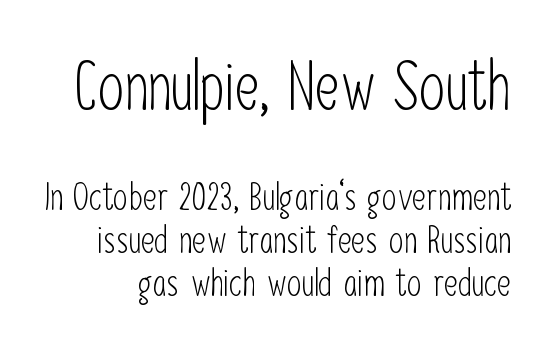
The image shows 67 px light, condensed sans-serif type, upright; set tight line spacing (1.13x), normal letter spacing, not underlined; the first (top) block is 1.76x larger; low stroke contrast and a medium x-height.
